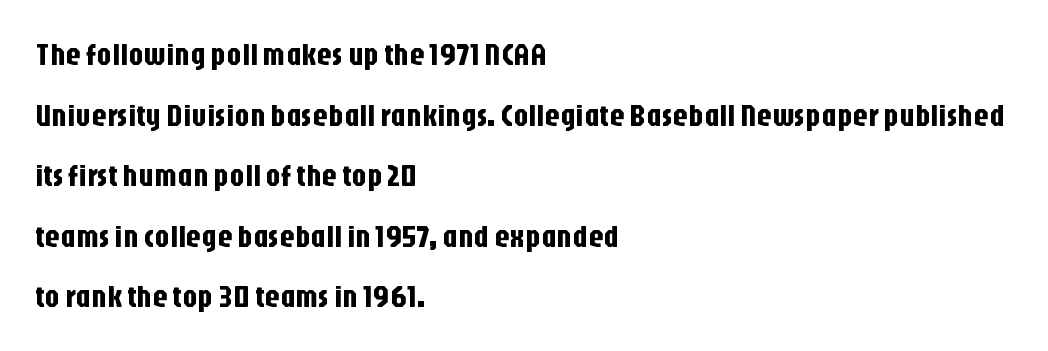
Q: Is the text italic (slanted)? A: No, it is upright.
Q: Is the typeface a serif or a sans-serif typeface? A: Sans-serif.
Q: Is the text underlined? A: No.
Q: How is the paragraph aligned? A: Left-aligned.
Q: Is the spacing between letters normal or unusually wide? A: Normal.
Q: Is the spacing between lines tight, normal or loose? A: Loose.
Q: Width (condensed, normal, or wide)? A: Condensed.
Q: Stroke contrast? A: Low.
Q: x-height? A: Large.
Q: Monospaced? A: No.
